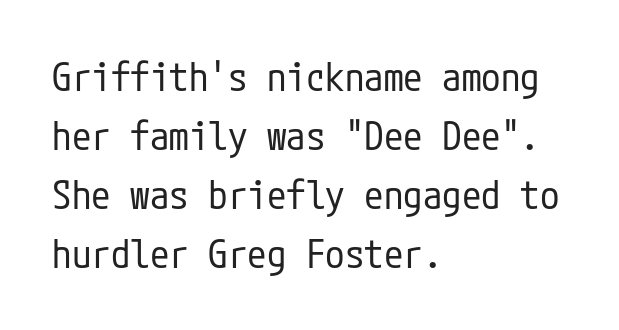
{"serif": "no", "italic": "no", "bold": "no", "weight": "regular", "width": "condensed", "stroke_contrast": "low", "x_height": "medium", "underline": "no", "align": "left", "line_spacing": "normal", "line_spacing_ratio": 1.51, "letter_spacing": "normal", "letter_spacing_em": 0.0, "glyph_px": 39}
